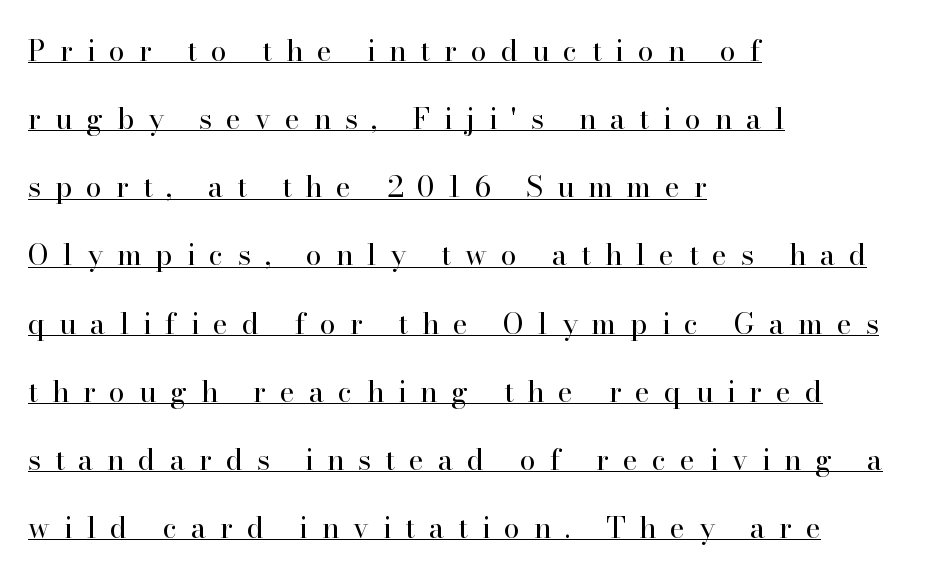
{"serif": "yes", "italic": "no", "bold": "no", "weight": "regular", "width": "normal", "stroke_contrast": "high", "x_height": "small", "monospaced": "no", "underline": "yes", "align": "left", "line_spacing": "loose", "line_spacing_ratio": 2.35, "letter_spacing": "wide", "letter_spacing_em": 0.48, "glyph_px": 29}
